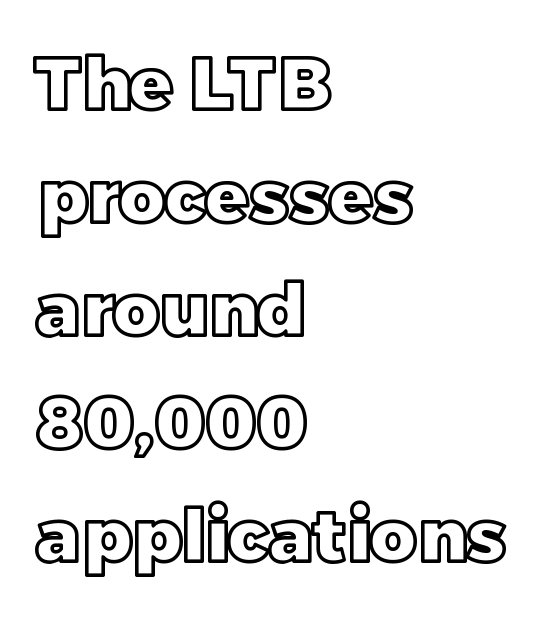
{"italic": "no", "width": "normal", "x_height": "large", "monospaced": "no", "underline": "no", "align": "left", "line_spacing": "normal", "line_spacing_ratio": 1.57, "letter_spacing": "normal", "letter_spacing_em": 0.0, "glyph_px": 72}
